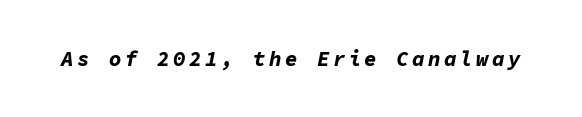
The image shows 21 px bold type, italic (leaning right); set not underlined.
